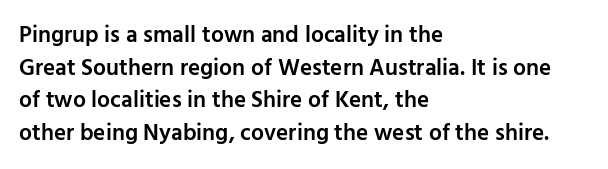
{"italic": "no", "bold": "semi", "underline": "no", "align": "left", "line_spacing": "normal", "line_spacing_ratio": 1.42, "letter_spacing": "normal", "letter_spacing_em": 0.0, "glyph_px": 23}
